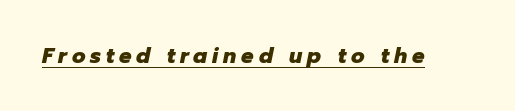
{"italic": "yes", "lean": "right", "slant_degrees": 12, "bold": "yes", "underline": "yes", "letter_spacing": "wide", "letter_spacing_em": 0.22, "glyph_px": 22}
